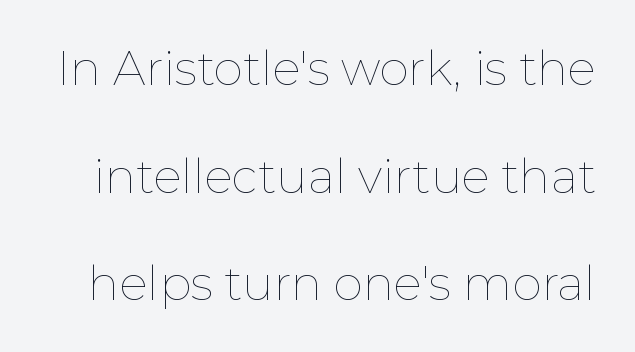
Q: Is the text bold? A: No.
Q: Is the text italic (slanted)? A: No, it is upright.
Q: Is the text underlined? A: No.
Q: Is the spacing between letters normal or unusually wide? A: Normal.
Q: Is the spacing between lines tight, normal or loose? A: Loose.
Q: Width (condensed, normal, or wide)? A: Normal.
Q: Stroke contrast? A: Low.
Q: x-height? A: Medium.
Q: Monospaced? A: No.
